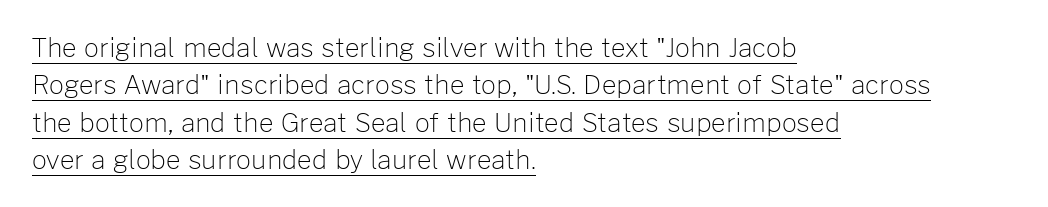
Line starts are locked; line ends wander. Vertical spacing — default. The letters stand upright; this is a roman face. Tracking value appears to be zero — textbook default spacing. Underline: present. A light-to-regular cut is what we see here.
